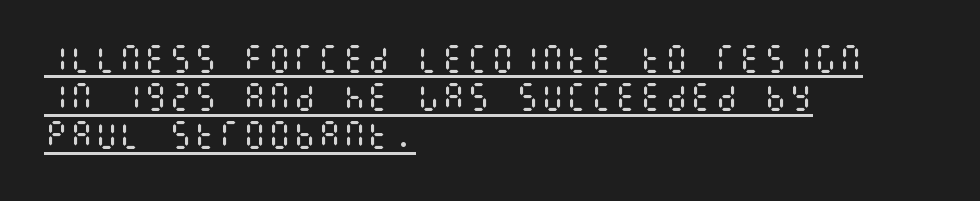
The image shows 31 px regular-weight, condensed type, upright; set left-aligned, line spacing 1.23x, normal letter spacing, underlined; medium stroke contrast and a large x-height.
